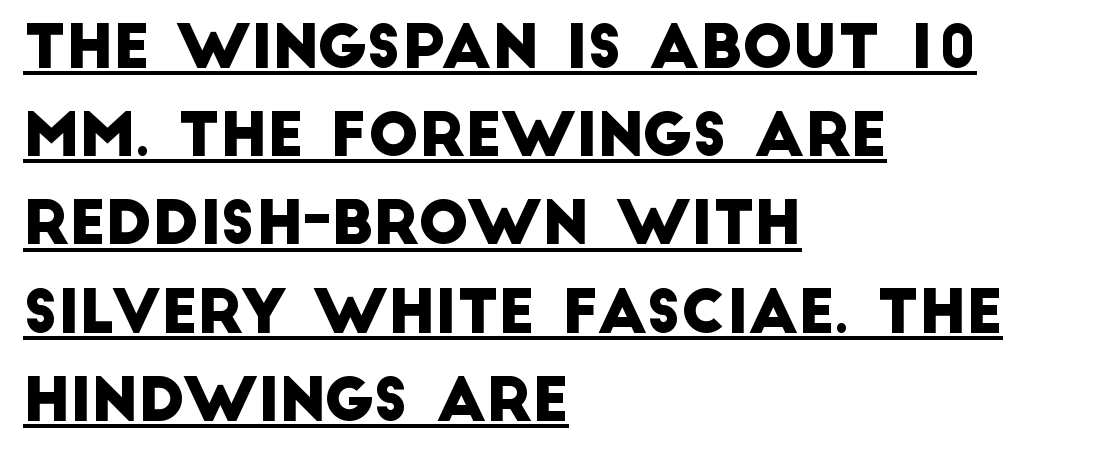
Q: Is the typeface a serif or a sans-serif typeface? A: Sans-serif.
Q: Is the text underlined? A: Yes.
Q: How is the paragraph aligned? A: Left-aligned.
Q: Is the spacing between letters normal or unusually wide? A: Normal.
Q: Is the spacing between lines tight, normal or loose? A: Normal.
Q: Width (condensed, normal, or wide)? A: Normal.
Q: Stroke contrast? A: Low.
Q: x-height? A: Large.
Q: Monospaced? A: No.
